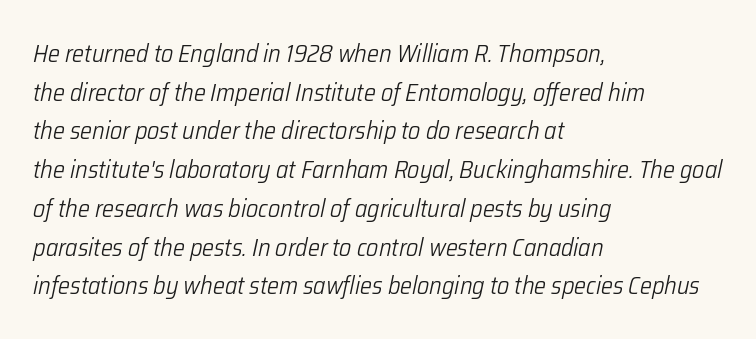
The image shows 25 px text type, italic (leaning right); set left-aligned, normal line spacing (1.55x), normal letter spacing, not underlined.
